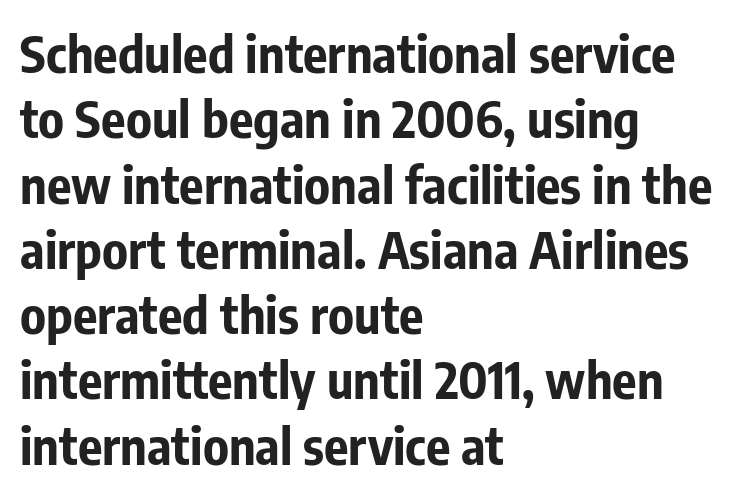
The image shows 51 px bold, condensed sans-serif type, upright; set left-aligned, normal line spacing (1.28x), normal letter spacing, not underlined; low stroke contrast and a medium x-height.
